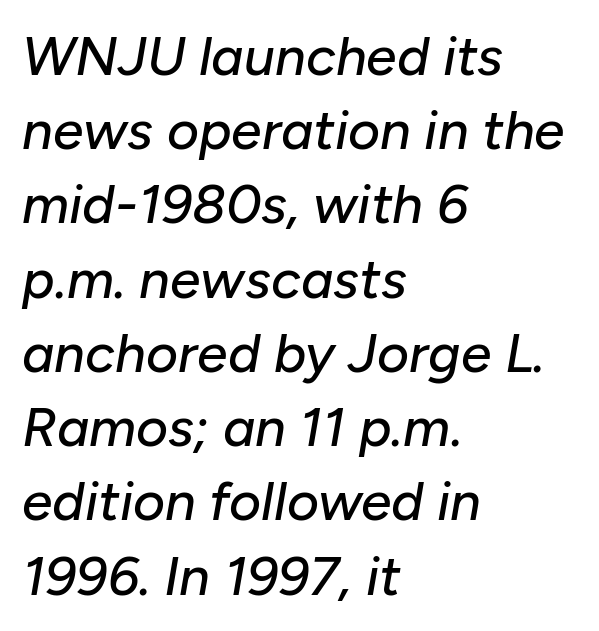
{"italic": "yes", "lean": "right", "slant_degrees": 10, "width": "normal", "stroke_contrast": "low", "x_height": "medium", "monospaced": "no", "underline": "no", "align": "left", "line_spacing": "normal", "line_spacing_ratio": 1.35, "letter_spacing": "normal", "letter_spacing_em": 0.0, "glyph_px": 55}
